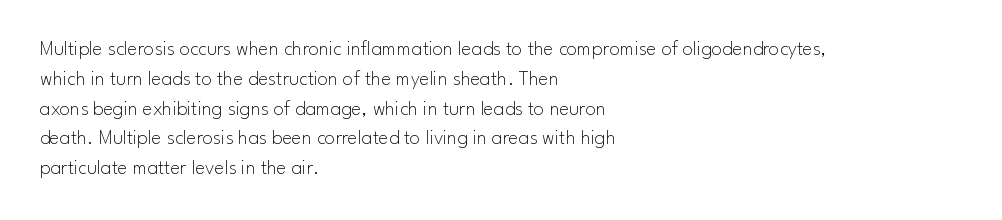
Quick note: interline space is typical. Nothing unusual about the tracking: characters are spaced as the font intends. Unmarked baselines from the first word to the last. No italicization has been applied; the sample stays upright.
